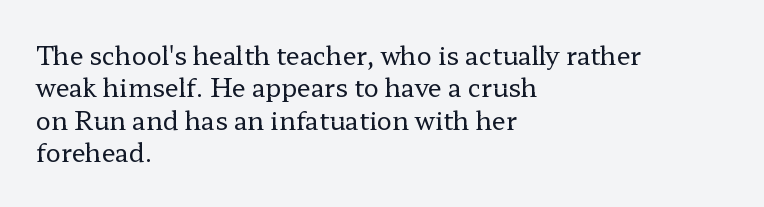
The image shows 25 px text type, upright; set left-aligned, normal line spacing (1.3x), normal letter spacing, not underlined.
